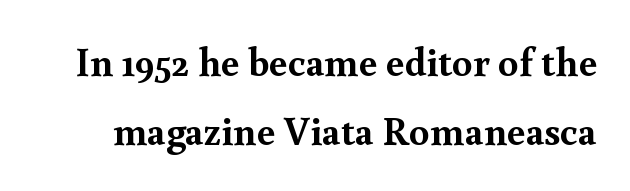
The image shows 41 px semibold serif type, upright; set normal line spacing (1.69x), normal letter spacing, not underlined; a small x-height.
